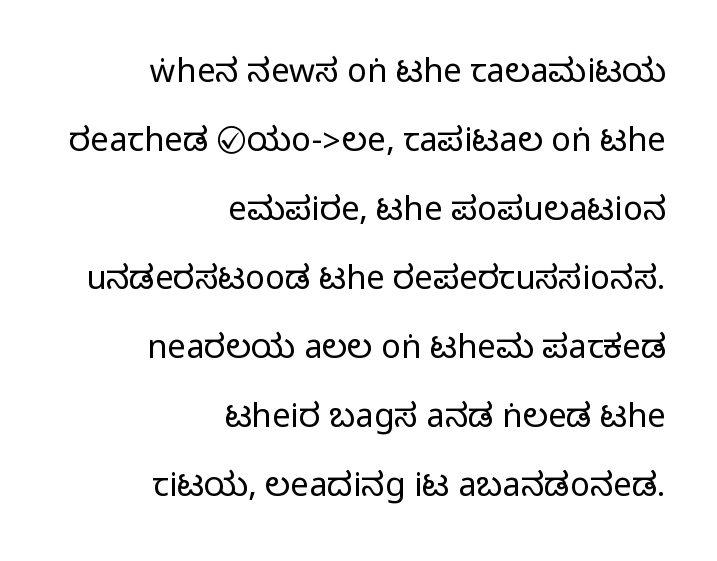
Q: Is the text italic (slanted)? A: No, it is upright.
Q: Is the typeface a serif or a sans-serif typeface? A: Sans-serif.
Q: Is the text underlined? A: No.
Q: How is the paragraph aligned? A: Right-aligned.
Q: Is the spacing between letters normal or unusually wide? A: Normal.
Q: Is the spacing between lines tight, normal or loose? A: Loose.
Q: Width (condensed, normal, or wide)? A: Condensed.
Q: Stroke contrast? A: Medium.
Q: Monospaced? A: No.
